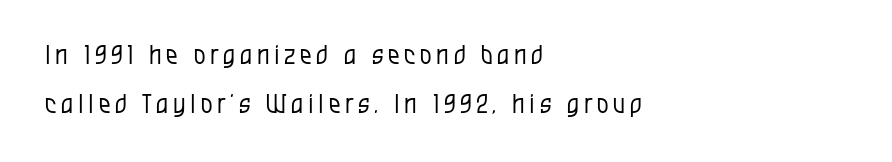
{"italic": "no", "bold": "no", "underline": "no", "align": "left", "line_spacing_ratio": 1.87, "glyph_px": 26}
